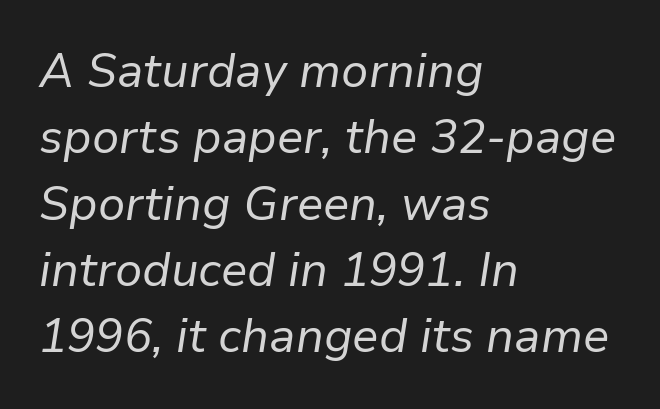
Q: Is the text bold? A: No.
Q: Is the text italic (slanted)? A: Yes, it leans right by about 9 degrees.
Q: Is the text underlined? A: No.
Q: How is the paragraph aligned? A: Left-aligned.
Q: Is the spacing between letters normal or unusually wide? A: Normal.
Q: Is the spacing between lines tight, normal or loose? A: Normal.
Q: Width (condensed, normal, or wide)? A: Normal.
Q: Stroke contrast? A: Low.
Q: x-height? A: Medium.
Q: Monospaced? A: No.
